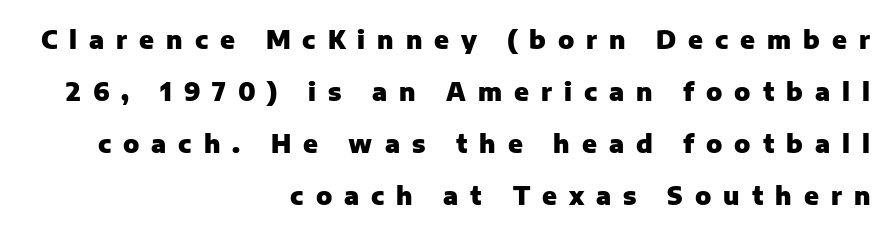
{"italic": "no", "bold": "yes", "underline": "no", "align": "right", "line_spacing": "loose", "line_spacing_ratio": 2.16, "letter_spacing": "wide", "letter_spacing_em": 0.5, "glyph_px": 24}
